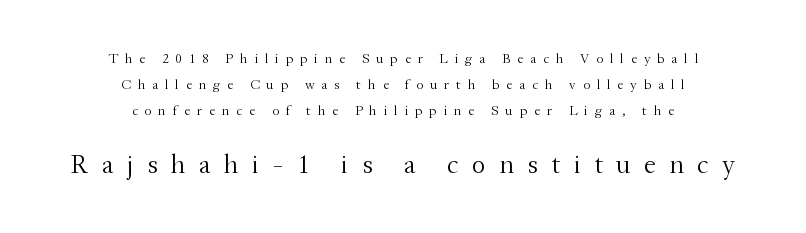
Q: Is the text bold? A: No.
Q: Is the text italic (slanted)? A: No, it is upright.
Q: Is the text underlined? A: No.
Q: How is the paragraph aligned? A: Centered.
Q: Is the spacing between letters normal or unusually wide? A: Unusually wide.
Q: Which block of text is set in a larger size, the first (top) or the second (bottom)? A: The second (bottom) one.
